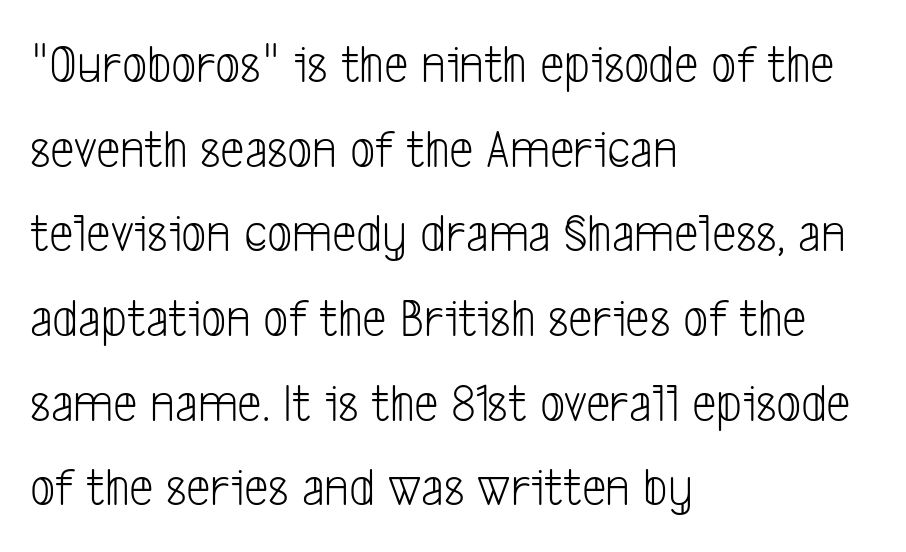
Caption: standard tracking, unaltered. Each letter keeps its own natural width here, so spacing adapts to shape. The face used here is a sans, in the tradition of grotesques and geometrics. The passage shown stacks its lines at a standard gap. The foot of each line stays bare and open. Weight: not bold — regular or lighter.
